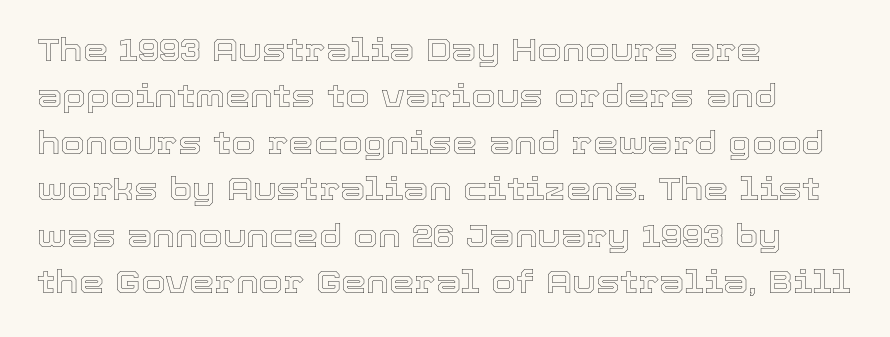
Interline gaps are of average width in this sample. The lines in this sample share a left origin and differ only in where they stop. Words appear dense and cohesive because spacing is normal. Varying glyph widths throughout — classic text-font behaviour. Descenders are the only things crossing below the line. Style check: upright.
